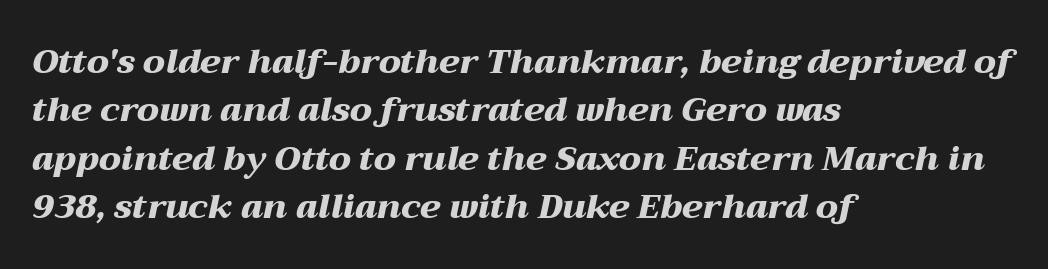
The image shows 34 px heavy, wide type, italic (leaning right); set left-aligned, normal line spacing (1.42x), normal letter spacing, not underlined; medium stroke contrast and a medium x-height.
